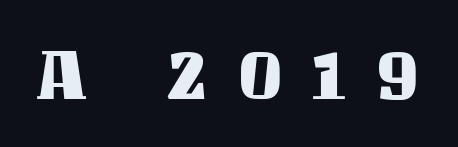
Q: Is the text italic (slanted)? A: No, it is upright.
Q: Is the text underlined? A: No.
Q: Is the spacing between letters normal or unusually wide? A: Unusually wide.
Q: Width (condensed, normal, or wide)? A: Normal.
Q: Stroke contrast? A: Medium.
Q: x-height? A: Large.
Q: Monospaced? A: No.
